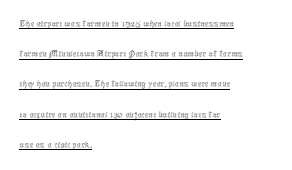
{"italic": "no", "bold": "no", "underline": "yes", "align": "left", "line_spacing": "normal", "line_spacing_ratio": 1.44, "letter_spacing": "normal", "letter_spacing_em": 0.0, "glyph_px": 21}
